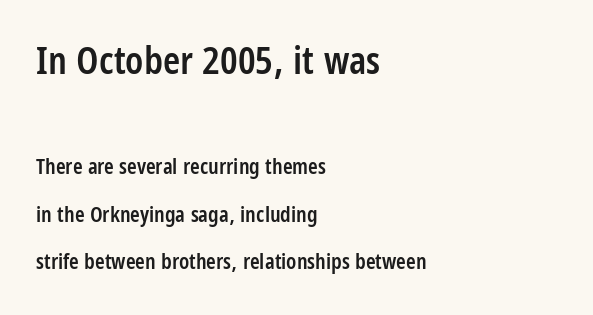
The image shows 39 px semibold, condensed sans-serif type, upright; set left-aligned, loose line spacing (2.17x), normal letter spacing, not underlined; the first (top) block is 1.77x larger; low stroke contrast and a large x-height.
